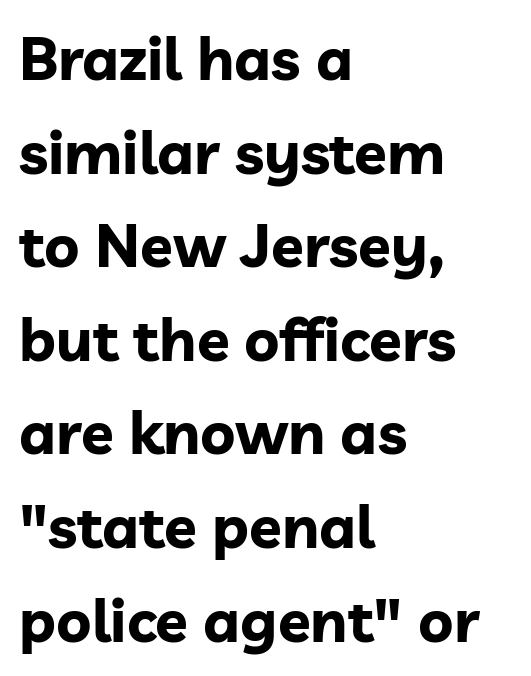
Q: Is the text bold? A: Yes.
Q: Is the text italic (slanted)? A: No, it is upright.
Q: Is the typeface a serif or a sans-serif typeface? A: Sans-serif.
Q: Is the text underlined? A: No.
Q: How is the paragraph aligned? A: Left-aligned.
Q: Is the spacing between letters normal or unusually wide? A: Normal.
Q: Is the spacing between lines tight, normal or loose? A: Normal.
Q: Width (condensed, normal, or wide)? A: Normal.
Q: Stroke contrast? A: Low.
Q: x-height? A: Medium.
Q: Monospaced? A: No.
